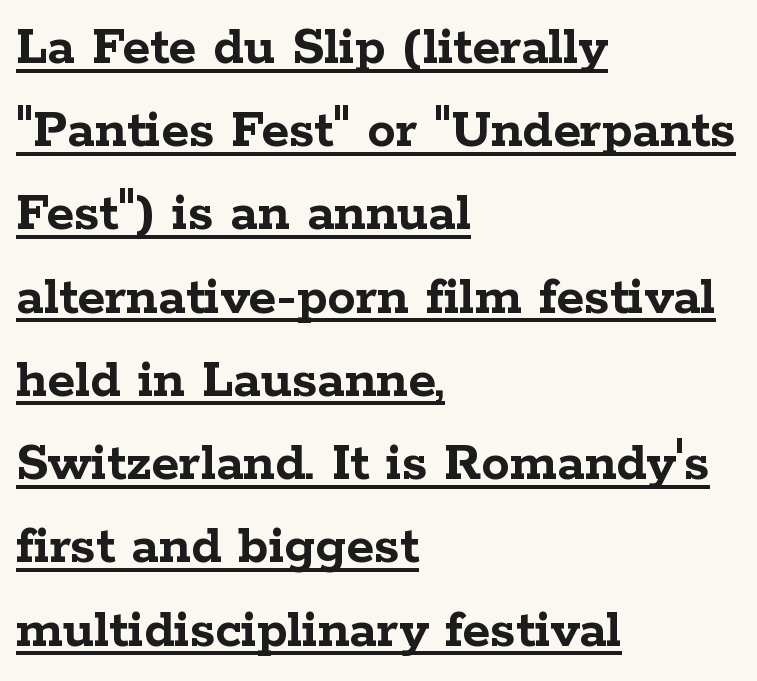
Q: Is the text bold? A: Yes.
Q: Is the text italic (slanted)? A: No, it is upright.
Q: Is the typeface a serif or a sans-serif typeface? A: Serif.
Q: Is the text underlined? A: Yes.
Q: How is the paragraph aligned? A: Left-aligned.
Q: Is the spacing between letters normal or unusually wide? A: Normal.
Q: Is the spacing between lines tight, normal or loose? A: Normal.
Q: Width (condensed, normal, or wide)? A: Wide.
Q: Stroke contrast? A: Low.
Q: x-height? A: Medium.
Q: Monospaced? A: No.
